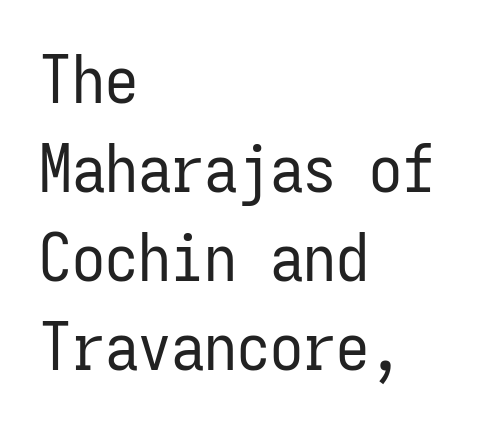
{"serif": "no", "italic": "no", "bold": "no", "weight": "regular", "width": "condensed", "stroke_contrast": "low", "x_height": "medium", "monospaced": "yes", "underline": "no", "align": "left", "line_spacing": "normal", "line_spacing_ratio": 1.35, "letter_spacing": "normal", "letter_spacing_em": 0.0, "glyph_px": 66}
